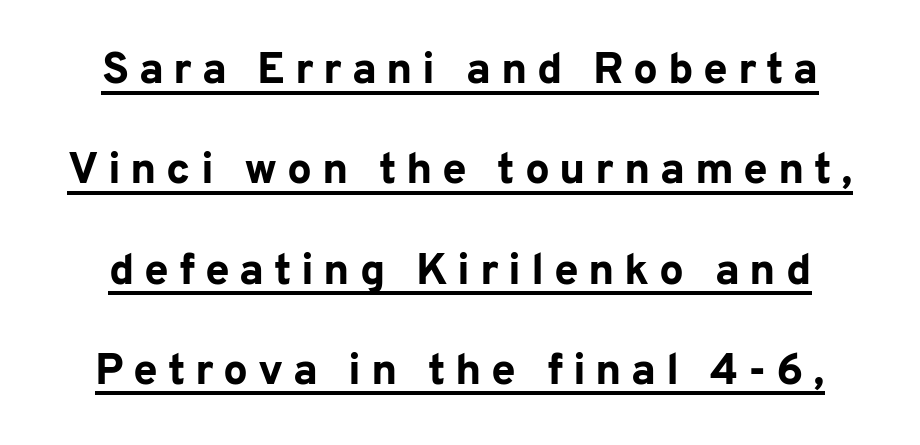
Q: Is the text bold? A: Yes.
Q: Is the text italic (slanted)? A: No, it is upright.
Q: Is the typeface a serif or a sans-serif typeface? A: Sans-serif.
Q: Is the text underlined? A: Yes.
Q: Is the spacing between letters normal or unusually wide? A: Unusually wide.
Q: Is the spacing between lines tight, normal or loose? A: Loose.
Q: Width (condensed, normal, or wide)? A: Normal.
Q: Stroke contrast? A: Low.
Q: x-height? A: Medium.
Q: Monospaced? A: No.
